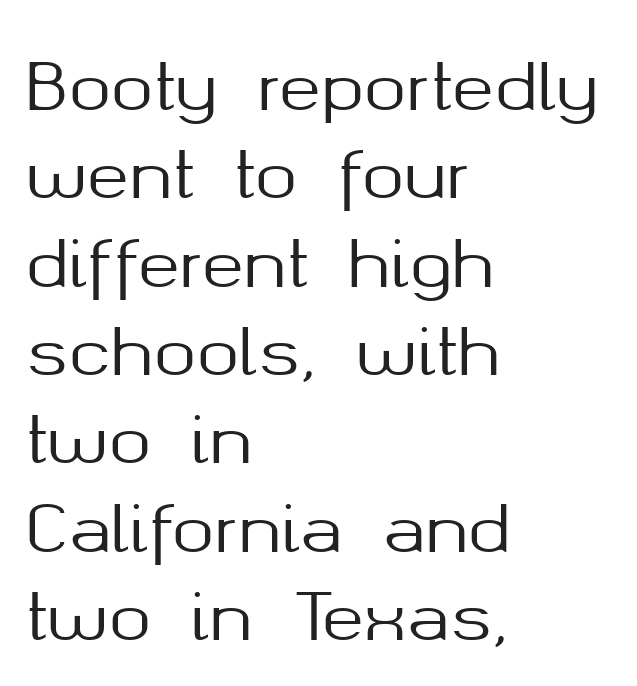
A typesetter would mark this as roman, not italic. Underlining? Definitely not there. In terms of letterspacing, this is plain default setting. Spacing verdict: proportional, widths tailored to each character. Compared with a centered layout, this one pins lines to the left instead.
